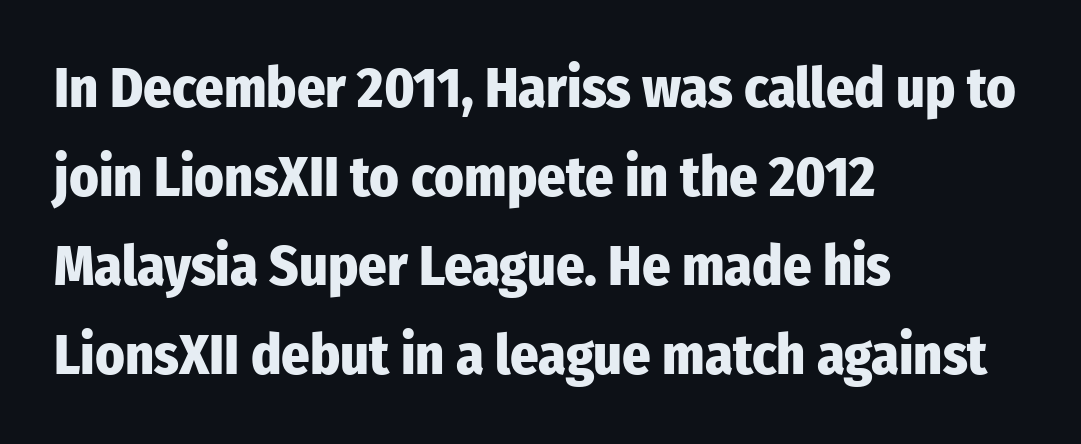
Look at the tracking — it's just the regular setting, nothing added. The face used here is a sans, in the tradition of grotesques and geometrics. If you drew a line through each stem, it would be perfectly vertical. The sample has been set heavy, in full bold.
